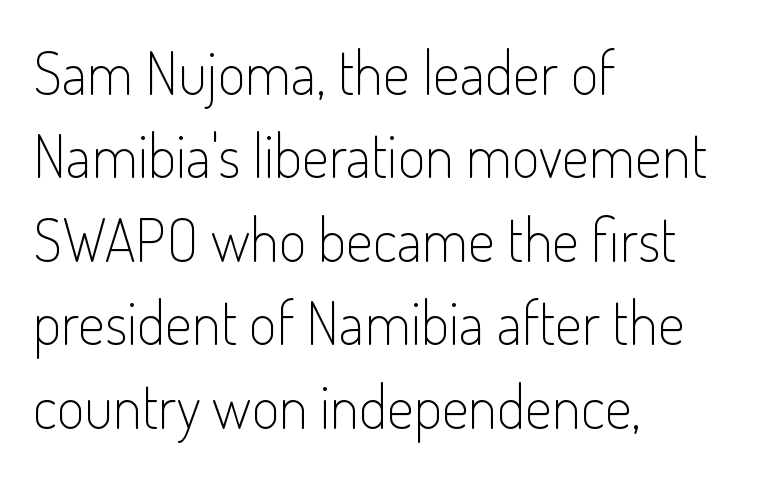
Q: Is the text bold? A: No.
Q: Is the text italic (slanted)? A: No, it is upright.
Q: Is the typeface a serif or a sans-serif typeface? A: Sans-serif.
Q: Is the text underlined? A: No.
Q: How is the paragraph aligned? A: Left-aligned.
Q: Is the spacing between letters normal or unusually wide? A: Normal.
Q: Is the spacing between lines tight, normal or loose? A: Normal.
Q: Width (condensed, normal, or wide)? A: Condensed.
Q: Stroke contrast? A: Low.
Q: x-height? A: Small.
Q: Monospaced? A: No.
